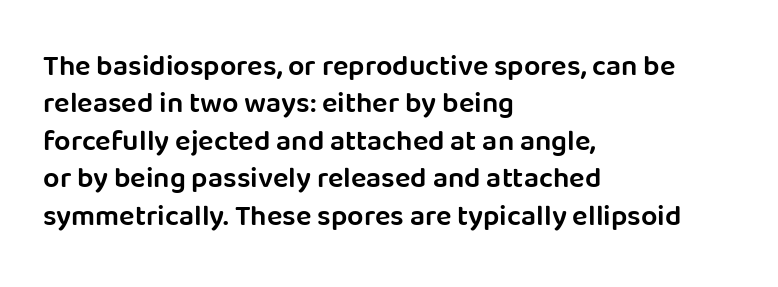
{"serif": "no", "italic": "no", "bold": "semi", "weight": "semibold", "width": "normal", "stroke_contrast": "low", "x_height": "large", "monospaced": "no", "underline": "no", "align": "left", "line_spacing": "normal", "line_spacing_ratio": 1.29, "letter_spacing": "normal", "letter_spacing_em": 0.0, "glyph_px": 29}
